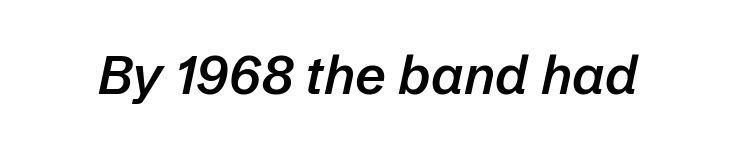
The image shows 54 px semibold type, italic (leaning right); set normal letter spacing, not underlined; low stroke contrast and a medium x-height.
